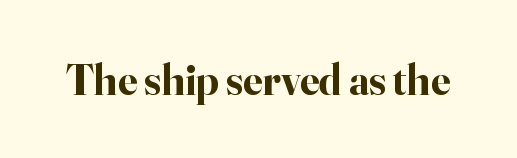
Q: Is the text bold? A: Yes.
Q: Is the text italic (slanted)? A: No, it is upright.
Q: Is the typeface a serif or a sans-serif typeface? A: Serif.
Q: Is the text underlined? A: No.
Q: Is the spacing between letters normal or unusually wide? A: Normal.
Q: Width (condensed, normal, or wide)? A: Normal.
Q: Stroke contrast? A: High.
Q: x-height? A: Small.
Q: Monospaced? A: No.
